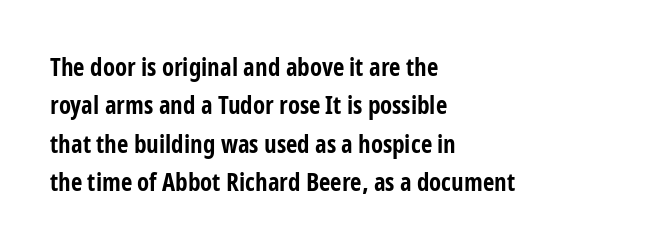
{"italic": "no", "bold": "yes", "underline": "no", "align": "left", "line_spacing": "normal", "line_spacing_ratio": 1.54, "letter_spacing": "normal", "letter_spacing_em": 0.0, "glyph_px": 25}
